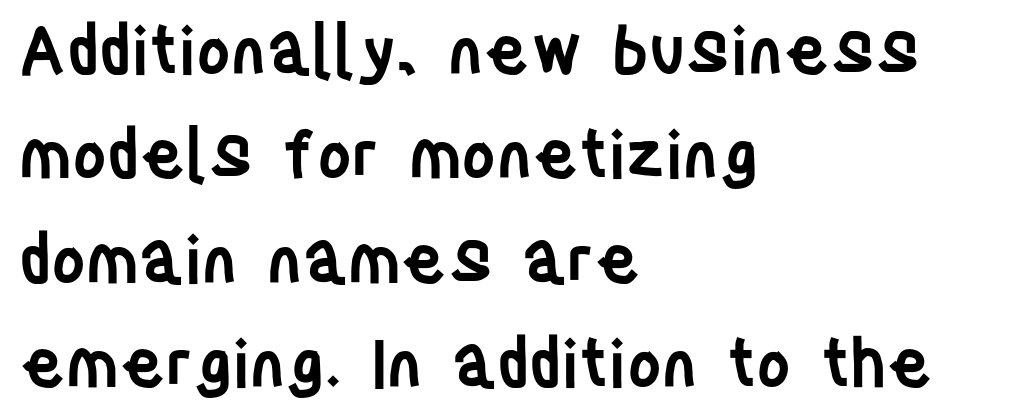
Q: Is the text bold? A: Semi-bold.
Q: Is the text italic (slanted)? A: No, it is upright.
Q: Is the typeface a serif or a sans-serif typeface? A: Sans-serif.
Q: Is the text underlined? A: No.
Q: How is the paragraph aligned? A: Left-aligned.
Q: Is the spacing between letters normal or unusually wide? A: Normal.
Q: Is the spacing between lines tight, normal or loose? A: Normal.
Q: Width (condensed, normal, or wide)? A: Condensed.
Q: Stroke contrast? A: Low.
Q: x-height? A: Large.
Q: Monospaced? A: No.
